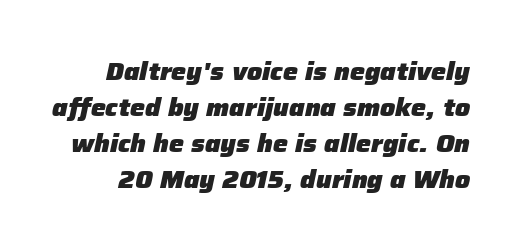
The image shows 25 px bold type, italic (leaning right); set normal line spacing (1.44x), normal letter spacing, not underlined.
